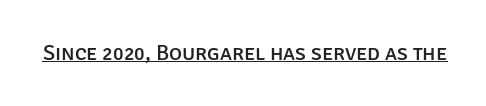
Q: Is the text italic (slanted)? A: No, it is upright.
Q: Is the text underlined? A: Yes.
Q: Is the spacing between letters normal or unusually wide? A: Normal.
